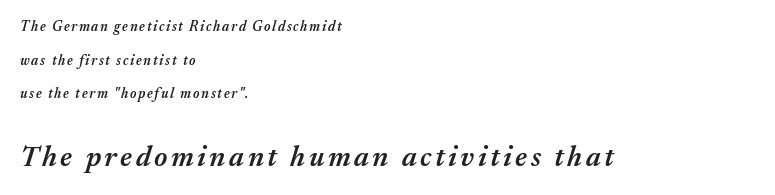
Honestly, there is no underline to notice here at all. The glyphs look as if they've been sheared to an angle. Line starts are locked; line ends wander. As a designer I'd log this as weight 600, semibold.
